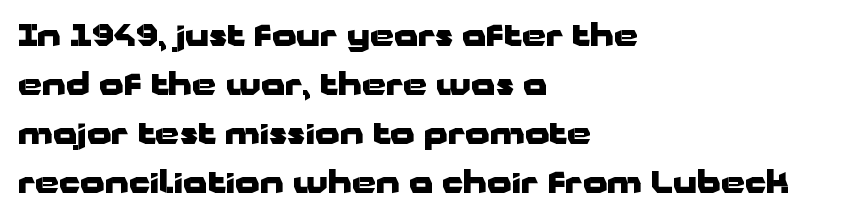
{"serif": "no", "italic": "no", "bold": "yes", "weight": "heavy", "width": "wide", "stroke_contrast": "low", "x_height": "medium", "monospaced": "no", "underline": "no", "align": "left", "line_spacing": "normal", "line_spacing_ratio": 1.58, "letter_spacing": "normal", "letter_spacing_em": 0.0, "glyph_px": 31}
